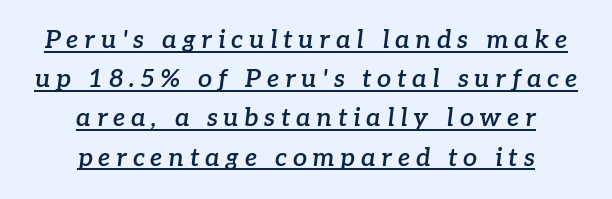
The image shows 25 px text type, italic (leaning right); set centered, normal line spacing (1.57x), unusually wide letter spacing (+0.23 em), underlined.
